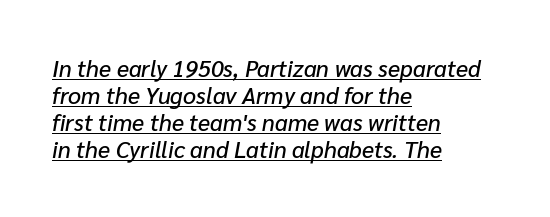
Q: Is the text italic (slanted)? A: Yes, it leans right by about 10 degrees.
Q: Is the text underlined? A: Yes.
Q: How is the paragraph aligned? A: Left-aligned.
Q: Is the spacing between letters normal or unusually wide? A: Normal.
